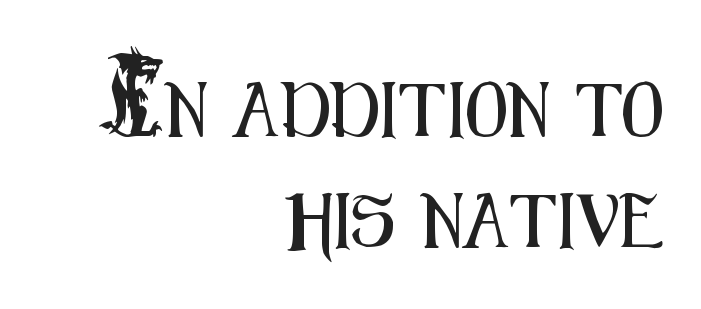
Q: Is the text italic (slanted)? A: No, it is upright.
Q: Is the typeface a serif or a sans-serif typeface? A: Sans-serif.
Q: Is the text underlined? A: No.
Q: How is the paragraph aligned? A: Right-aligned.
Q: Is the spacing between letters normal or unusually wide? A: Normal.
Q: Is the spacing between lines tight, normal or loose? A: Loose.
Q: Width (condensed, normal, or wide)? A: Condensed.
Q: Stroke contrast? A: Medium.
Q: x-height? A: Small.
Q: Monospaced? A: No.
